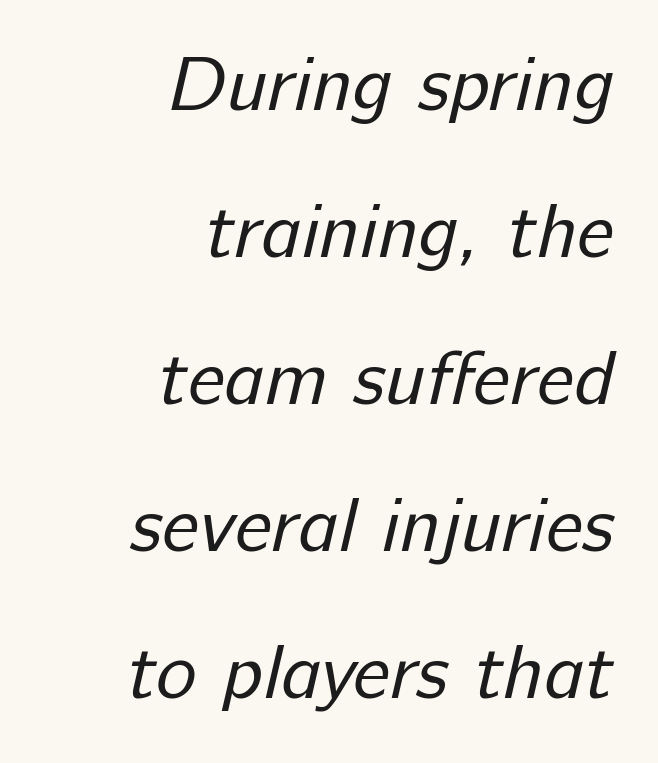
The tracking reads as untouched default to a designer's eye. Spacing verdict: proportional, widths tailored to each character. The glyphs are unaccompanied by any horizontal stroke below them. Students, observe: this is what heavily led, spacious text looks like.
